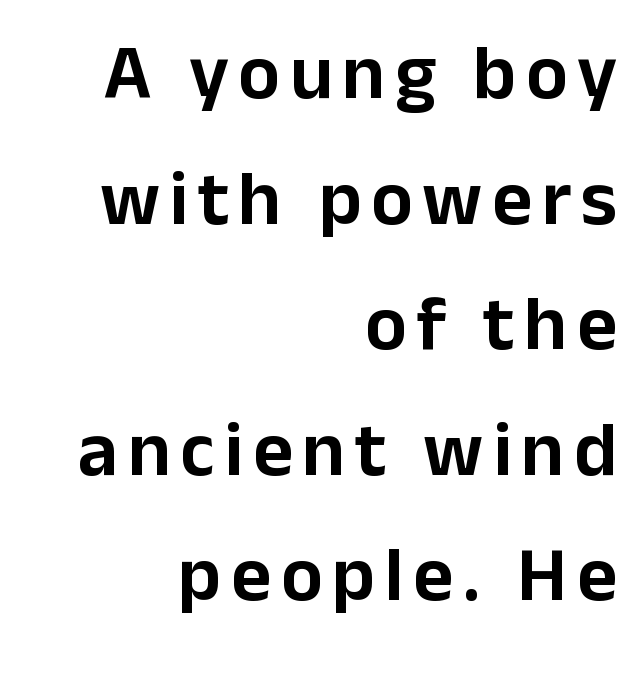
{"serif": "no", "italic": "no", "width": "normal", "stroke_contrast": "low", "x_height": "medium", "monospaced": "no", "underline": "no", "align": "right", "line_spacing": "normal", "line_spacing_ratio": 1.61, "glyph_px": 78}
